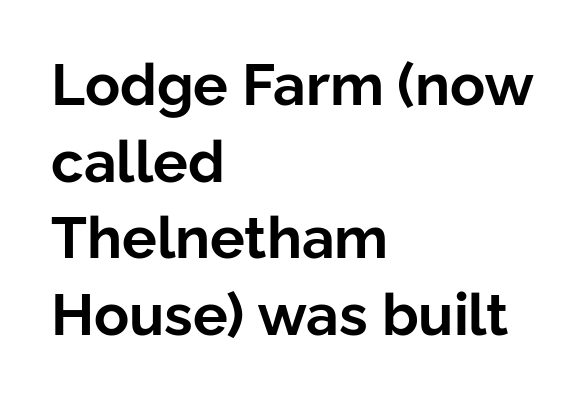
Q: Is the text bold? A: Yes.
Q: Is the text italic (slanted)? A: No, it is upright.
Q: Is the typeface a serif or a sans-serif typeface? A: Sans-serif.
Q: Is the text underlined? A: No.
Q: How is the paragraph aligned? A: Left-aligned.
Q: Is the spacing between letters normal or unusually wide? A: Normal.
Q: Is the spacing between lines tight, normal or loose? A: Normal.
Q: Width (condensed, normal, or wide)? A: Normal.
Q: Stroke contrast? A: Low.
Q: x-height? A: Medium.
Q: Monospaced? A: No.
